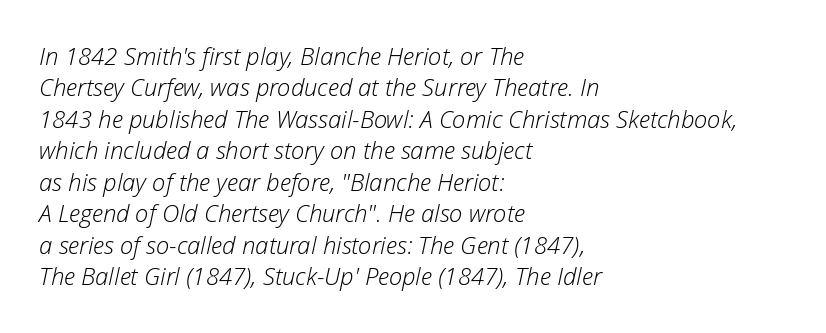
Horizontally, the lines are justified to the leading edge only. The typeface has the unassuming heft of standard copy or less. Is there much room between lines? A standard amount, neither cramped nor airy. Notice how the stems are inclined rather than vertical — that's the hallmark of italics. Honestly, the letter spacing is just normal — you wouldn't notice it. Quick note: underline off.
